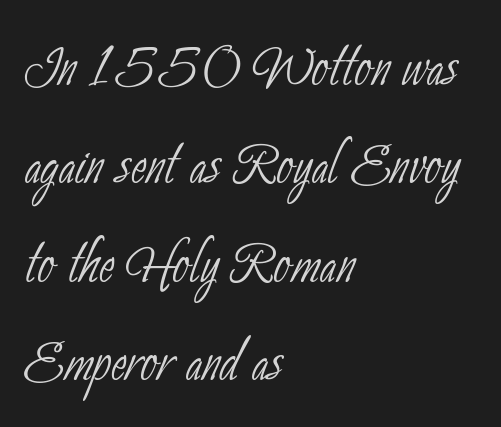
The image shows 74 px thin, condensed sans-serif type; set left-aligned, normal line spacing (1.33x), normal letter spacing, not underlined; low stroke contrast and a small x-height.
